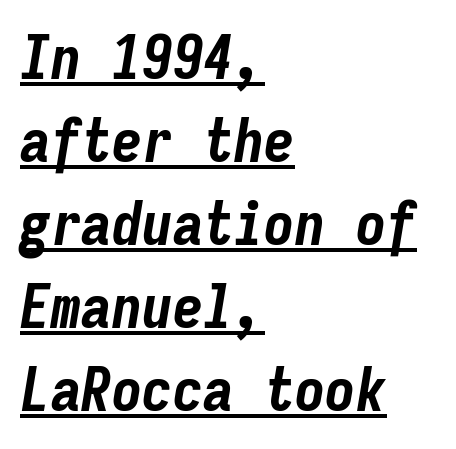
The image shows 61 px bold, condensed type, italic (leaning right), monospaced; set left-aligned, normal line spacing (1.36x), normal letter spacing, underlined; low stroke contrast and a medium x-height.
